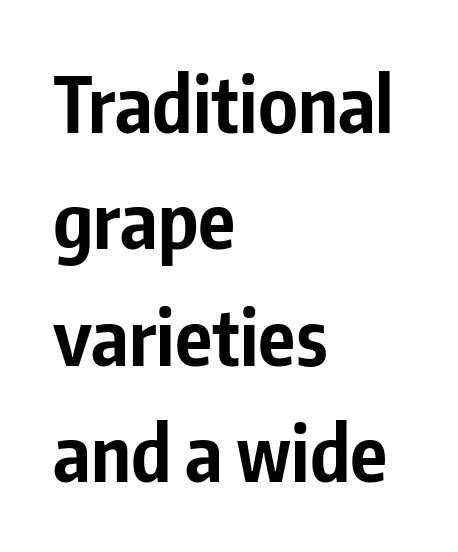
Style check: upright. Note the varied advance widths — an 'i' is clearly narrower than an 'm'. Nothing unusual about the tracking: characters are spaced as the font intends. Nothing sits at the stroke ends, so this counts as sans-serif. Students, this is bold: see how much ink each stroke carries. Decoration check: the copy has no underline.
